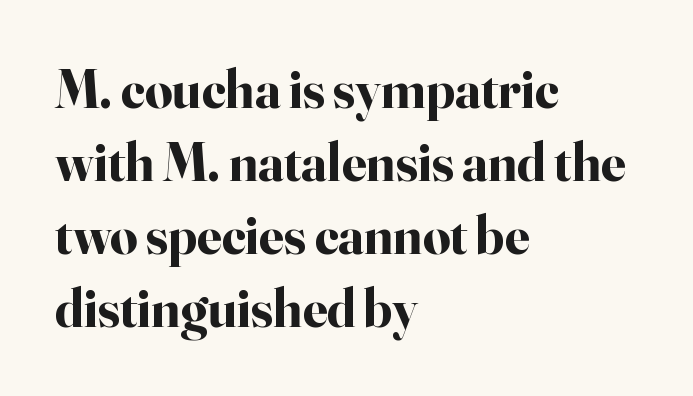
Q: Is the text bold? A: Yes.
Q: Is the text italic (slanted)? A: No, it is upright.
Q: Is the typeface a serif or a sans-serif typeface? A: Serif.
Q: Is the text underlined? A: No.
Q: How is the paragraph aligned? A: Left-aligned.
Q: Is the spacing between letters normal or unusually wide? A: Normal.
Q: Is the spacing between lines tight, normal or loose? A: Normal.
Q: Width (condensed, normal, or wide)? A: Normal.
Q: Stroke contrast? A: High.
Q: x-height? A: Small.
Q: Monospaced? A: No.
